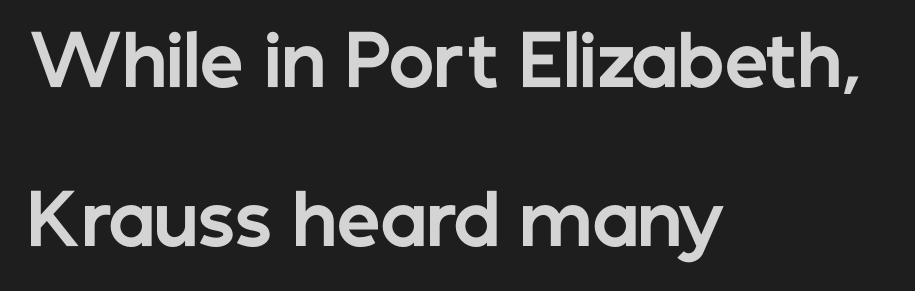
The image shows 69 px bold sans-serif type, upright; set left-aligned, loose line spacing (2.3x), normal letter spacing, not underlined; low stroke contrast and a medium x-height.
